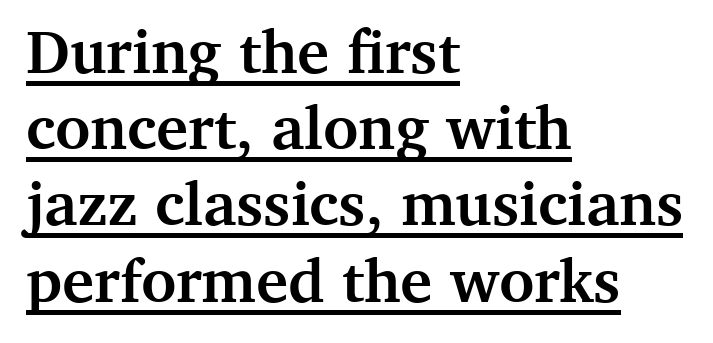
Q: Is the text bold? A: Yes.
Q: Is the text italic (slanted)? A: No, it is upright.
Q: Is the typeface a serif or a sans-serif typeface? A: Serif.
Q: Is the text underlined? A: Yes.
Q: How is the paragraph aligned? A: Left-aligned.
Q: Is the spacing between letters normal or unusually wide? A: Normal.
Q: Is the spacing between lines tight, normal or loose? A: Normal.
Q: Width (condensed, normal, or wide)? A: Normal.
Q: Stroke contrast? A: Medium.
Q: x-height? A: Medium.
Q: Monospaced? A: No.
